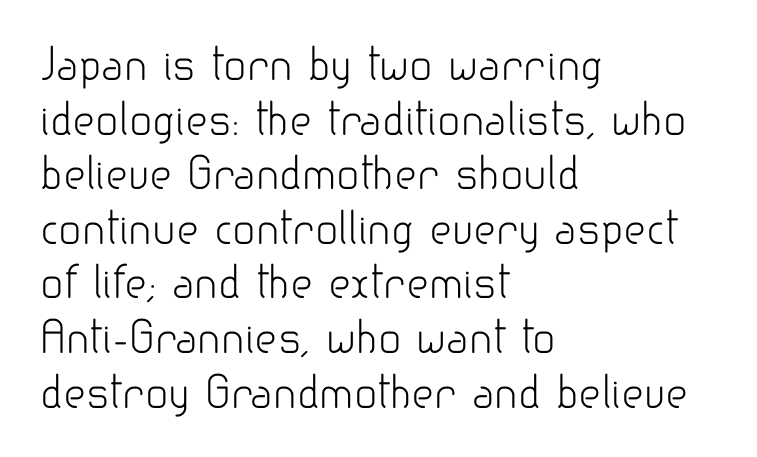
Q: Is the text bold? A: No.
Q: Is the text italic (slanted)? A: No, it is upright.
Q: Is the typeface a serif or a sans-serif typeface? A: Sans-serif.
Q: Is the text underlined? A: No.
Q: How is the paragraph aligned? A: Left-aligned.
Q: Is the spacing between letters normal or unusually wide? A: Normal.
Q: Is the spacing between lines tight, normal or loose? A: Normal.
Q: Width (condensed, normal, or wide)? A: Normal.
Q: Stroke contrast? A: Low.
Q: x-height? A: Small.
Q: Monospaced? A: No.
